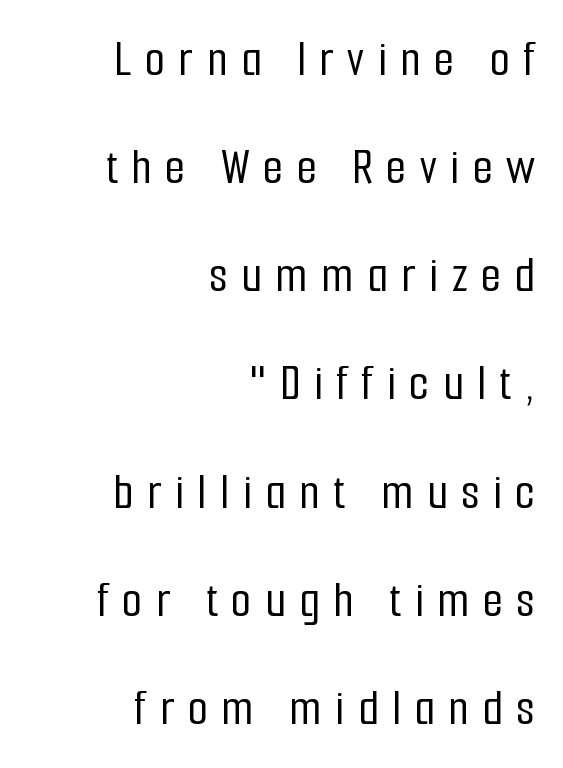
The image shows 52 px condensed sans-serif type, upright; set right-aligned, loose line spacing (2.08x), unusually wide letter spacing (+0.26 em), not underlined; low stroke contrast and a medium x-height.
